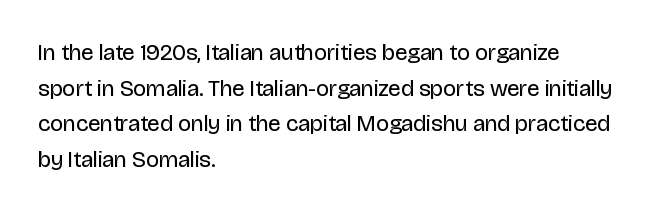
Baseline-to-baseline distance is the conventional proportion of letter height. The passage is arranged the way most books set body copy — flush left. The glyphs are unaccompanied by any horizontal stroke below them. The gaps between neighbouring characters are ordinary and unremarkable.
